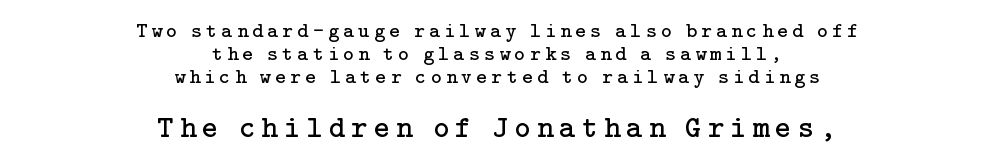
{"serif": "yes", "italic": "no", "bold": "no", "weight": "regular", "width": "normal", "stroke_contrast": "low", "x_height": "medium", "underline": "no", "align": "center", "line_spacing": "tight", "line_spacing_ratio": 1.09, "letter_spacing": "wide", "letter_spacing_em": 0.2, "larger_block": "second", "size_ratio": 1.48, "glyph_px": 31}
